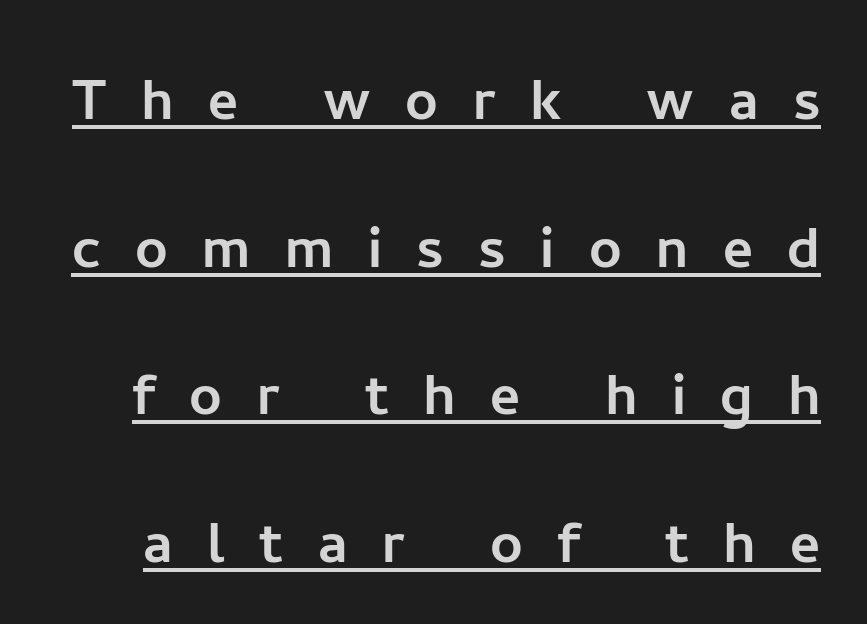
The image shows 72 px sans-serif type, upright; set loose line spacing (2.05x), unusually wide letter spacing (+0.48 em), underlined; low stroke contrast and a medium x-height.
